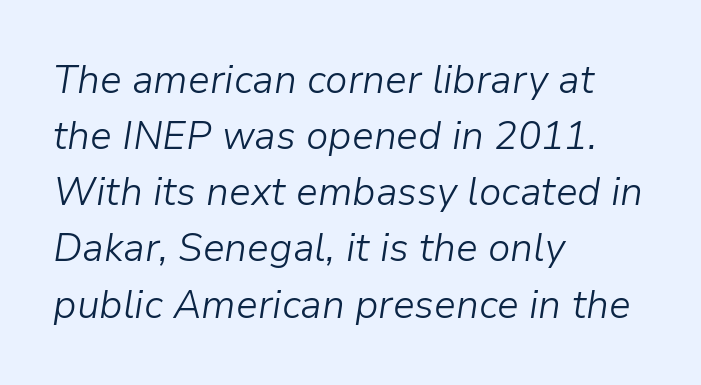
The image shows 39 px light type, italic (leaning right); set left-aligned, normal line spacing (1.44x), normal letter spacing, not underlined; low stroke contrast and a medium x-height.
